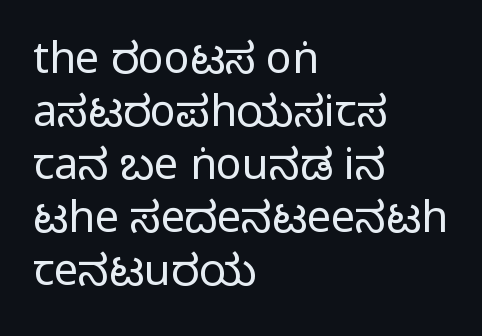
Caption: standard tracking, unaltered. Letters rest on an invisible, unmarked baseline. Counters stay open thanks to moderate or lighter strokes. The letters carry no serifs — their stems end cleanly without finishing strokes. Line beginnings align vertically; line endings do not. Tall strokes in this sample are plumb rather than angled.
